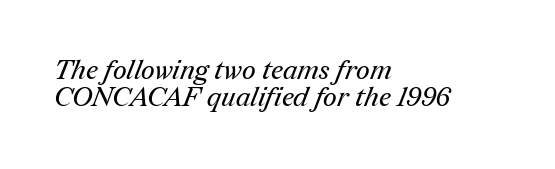
Bold? No — there's no thickening of the strokes. Glance below the letters and you will spot only blank space. Reading down the column, the eye jumps only a short way to each next line. If you drew a ruler down the left edge, every line would touch it. Glyph-to-glyph distance matches everyday printed text.
